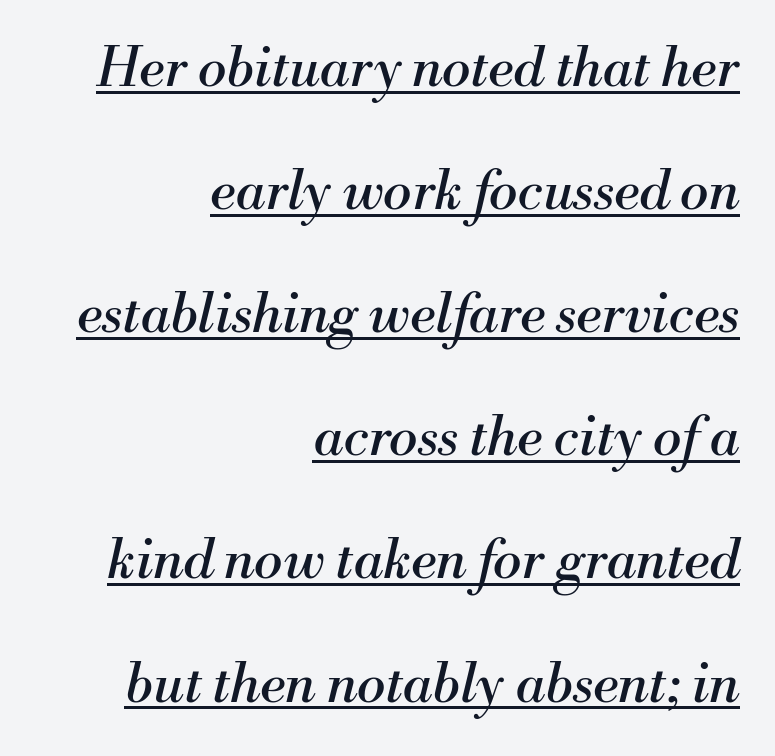
The string is rendered with underlining switched on. These lines are composed in type with serifs. Stroke thickness stays within the range of a standard reading face or lighter. The line texture is even and compact thanks to regular tracking. The lettering tilts uniformly, giving the passage an italic look. Do the characters align in a grid? No, the font is proportional.
